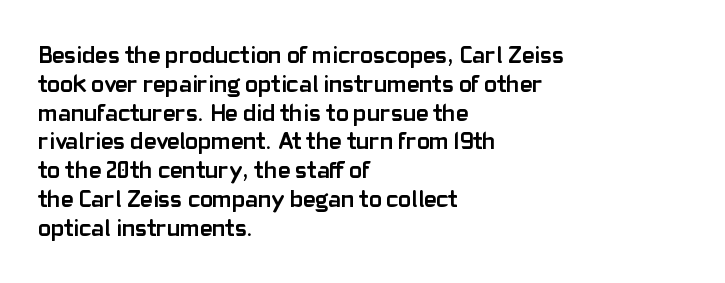
{"italic": "no", "bold": "yes", "underline": "no", "align": "left", "line_spacing_ratio": 1.2, "letter_spacing": "normal", "letter_spacing_em": 0.0, "glyph_px": 24}
